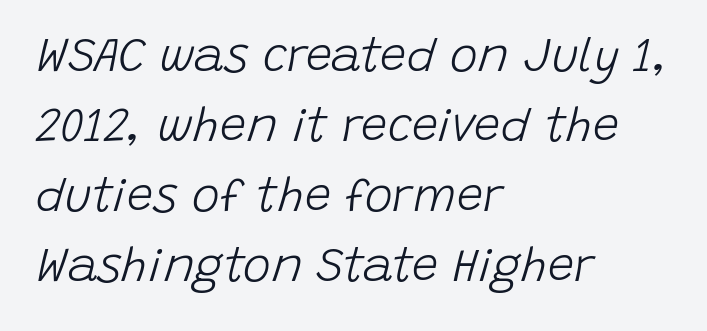
The image shows 47 px light type, italic (leaning right); set left-aligned, normal line spacing (1.49x), normal letter spacing, not underlined; low stroke contrast and a large x-height.
